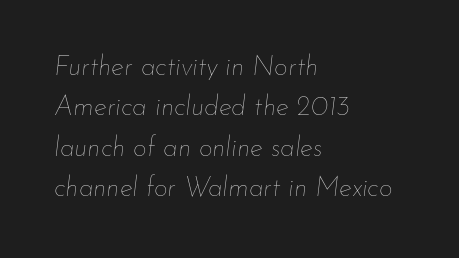
The rag falls on the right side of this text block. Compared with ordinary roman type, these characters are visibly tilted. This block has exactly the height ordinary leading produces. Short note: letters normally spaced. Underline: absent. The font is comparable to plain body text, perhaps lighter.
